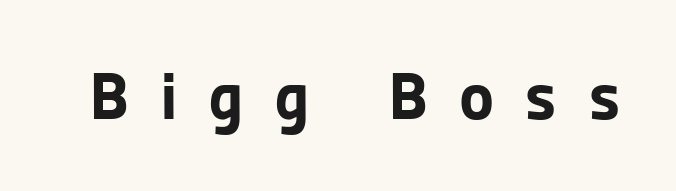
{"serif": "no", "italic": "no", "bold": "yes", "weight": "bold", "width": "normal", "stroke_contrast": "low", "x_height": "medium", "monospaced": "no", "underline": "no", "letter_spacing": "wide", "letter_spacing_em": 0.45, "glyph_px": 67}
